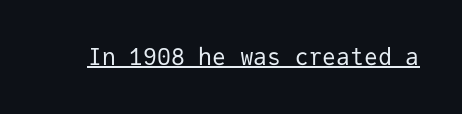
The image shows 23 px text type, upright; set normal letter spacing, underlined.
